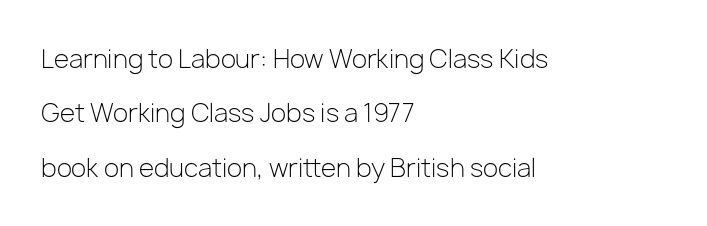
Q: Is the text bold? A: No.
Q: Is the text italic (slanted)? A: No, it is upright.
Q: Is the text underlined? A: No.
Q: How is the paragraph aligned? A: Left-aligned.
Q: Is the spacing between letters normal or unusually wide? A: Normal.
Q: Is the spacing between lines tight, normal or loose? A: Loose.
